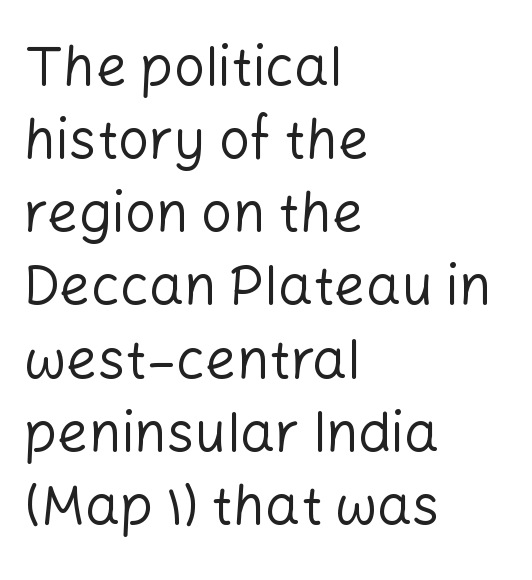
The image shows 55 px regular-weight sans-serif type, upright; set left-aligned, normal line spacing (1.33x), normal letter spacing, not underlined; low stroke contrast and a medium x-height.
